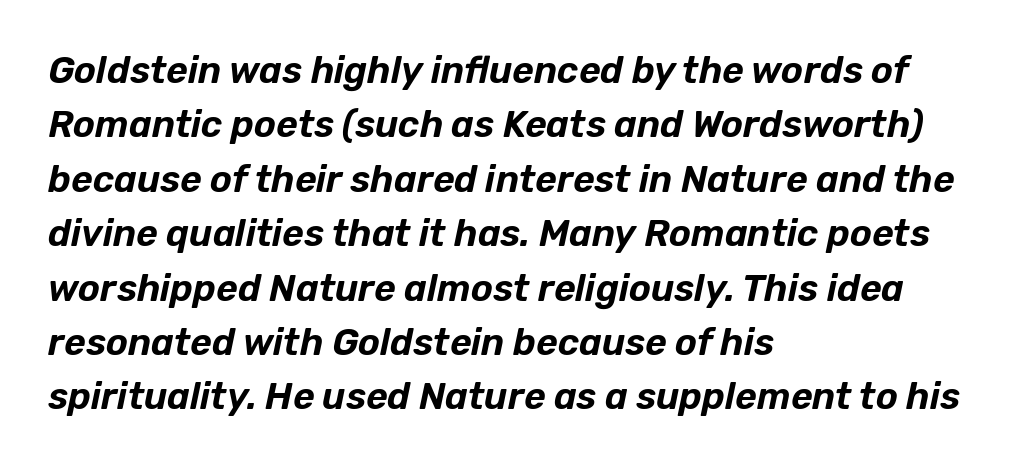
These lines are rendered in a variable-pitch font. An italicized treatment has been applied to the whole sample. Caption: multi-line text, flush left, ragged right. Check the space under the baseline: it is left empty. One glance says typical: line gaps are just what's usual.
